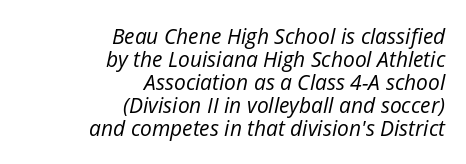
This rendering uses right alignment, leaving the left contour irregular. Bold? No — there's no thickening of the strokes. The passage shown leans; its letterforms are oblique. Reading down the column, the eye jumps only a short way to each next line. Words appear dense and cohesive because spacing is normal. The glyphs are unaccompanied by any horizontal stroke below them.
